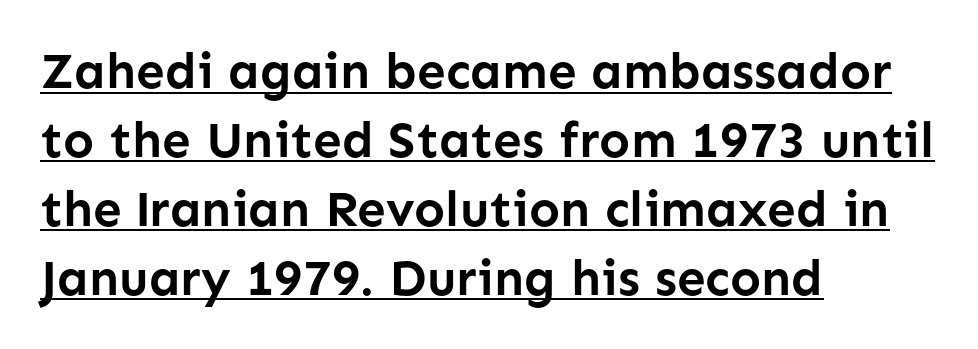
The image shows 51 px semibold sans-serif type, upright; set left-aligned, normal line spacing (1.35x), normal letter spacing, underlined; low stroke contrast and a medium x-height.
